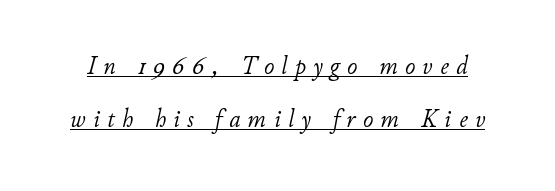
The image shows 25 px text type, italic (leaning right); set loose line spacing (2.14x), unusually wide letter spacing (+0.3 em), underlined.
